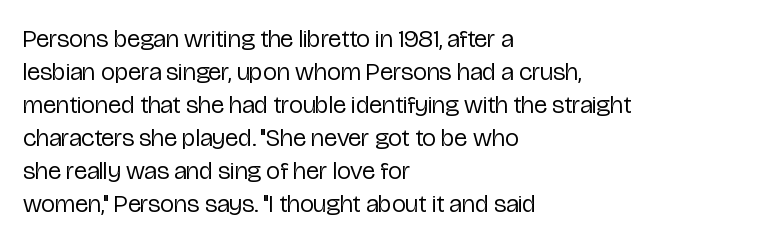
{"italic": "no", "bold": "no", "underline": "no", "align": "left", "line_spacing": "normal", "line_spacing_ratio": 1.32, "letter_spacing": "normal", "letter_spacing_em": 0.0, "glyph_px": 25}
